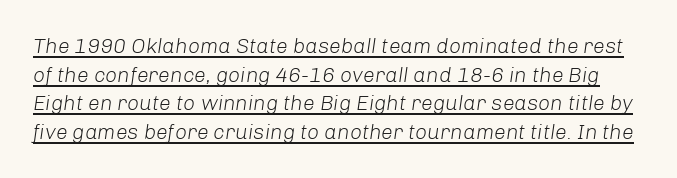
{"italic": "yes", "lean": "right", "slant_degrees": 8, "bold": "no", "underline": "yes", "line_spacing": "normal", "line_spacing_ratio": 1.36, "letter_spacing": "normal", "letter_spacing_em": 0.0, "glyph_px": 21}
